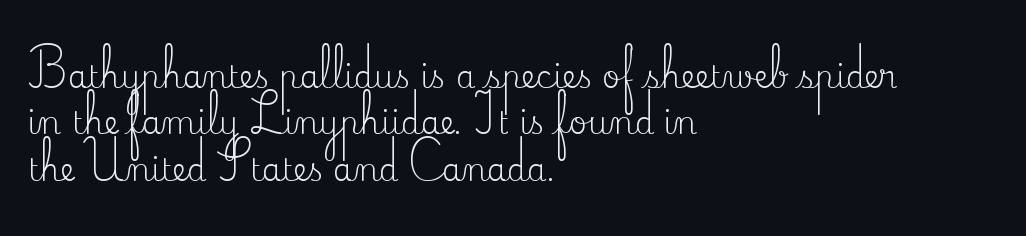
In terms of leading, this rendering sits right in the middle. Decoration check: the copy has no underline. The rendering keeps characters at their native spacing. Think standard paragraph weight, or any step lighter than that.
